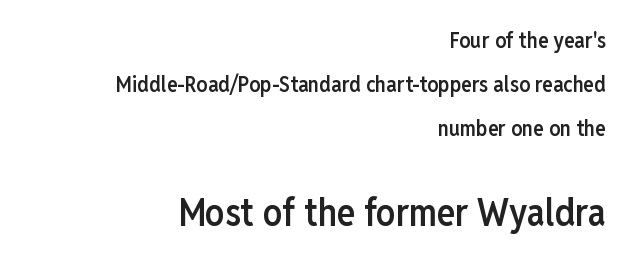
{"serif": "no", "italic": "no", "bold": "semi", "weight": "semibold", "width": "condensed", "stroke_contrast": "low", "x_height": "medium", "monospaced": "no", "underline": "no", "align": "right", "line_spacing": "loose", "line_spacing_ratio": 1.99, "letter_spacing": "normal", "letter_spacing_em": 0.0, "larger_block": "second", "size_ratio": 1.73, "glyph_px": 38}
